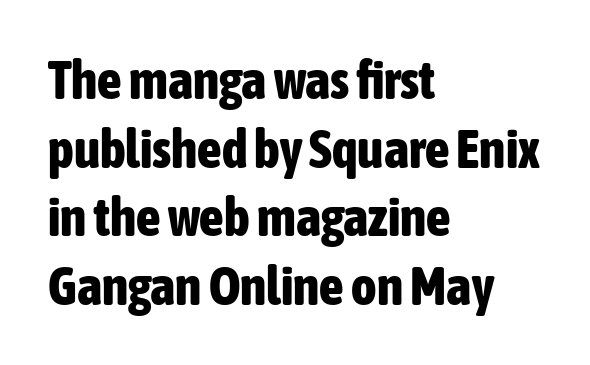
{"serif": "no", "italic": "no", "bold": "yes", "weight": "bold", "width": "condensed", "stroke_contrast": "low", "x_height": "medium", "monospaced": "no", "underline": "no", "align": "left", "line_spacing": "normal", "line_spacing_ratio": 1.27, "letter_spacing": "normal", "letter_spacing_em": 0.0, "glyph_px": 54}
